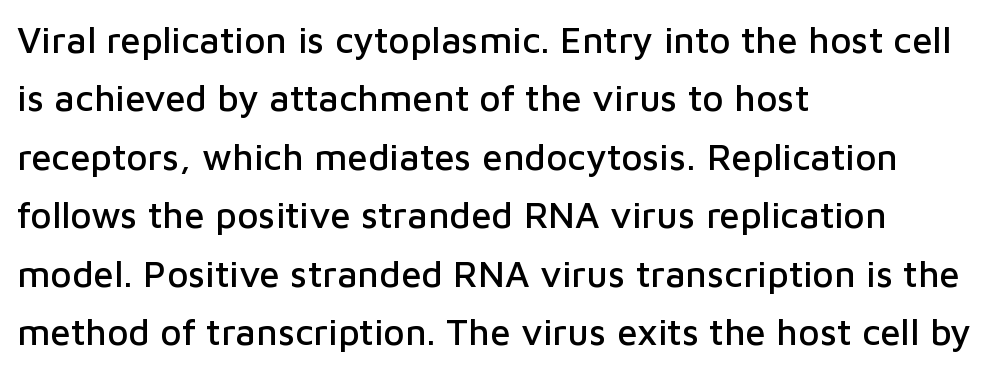
The image shows 37 px sans-serif type, upright; set left-aligned, normal line spacing (1.58x), normal letter spacing, not underlined; low stroke contrast and a medium x-height.
